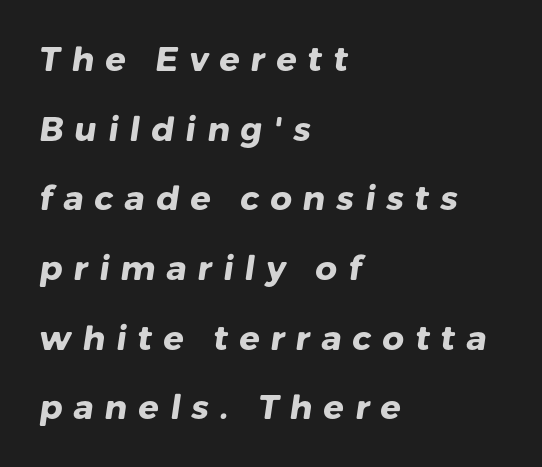
{"serif": "no", "bold": "yes", "weight": "heavy", "width": "normal", "stroke_contrast": "low", "x_height": "medium", "monospaced": "no", "underline": "no", "align": "left", "line_spacing": "loose", "line_spacing_ratio": 2.05, "letter_spacing": "wide", "letter_spacing_em": 0.32, "glyph_px": 34}
